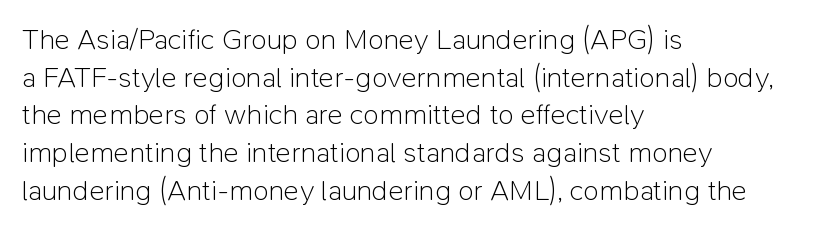
{"serif": "no", "italic": "no", "bold": "no", "weight": "light", "width": "normal", "stroke_contrast": "low", "x_height": "medium", "monospaced": "no", "underline": "no", "align": "left", "line_spacing": "normal", "line_spacing_ratio": 1.3, "letter_spacing": "normal", "letter_spacing_em": 0.0, "glyph_px": 29}
